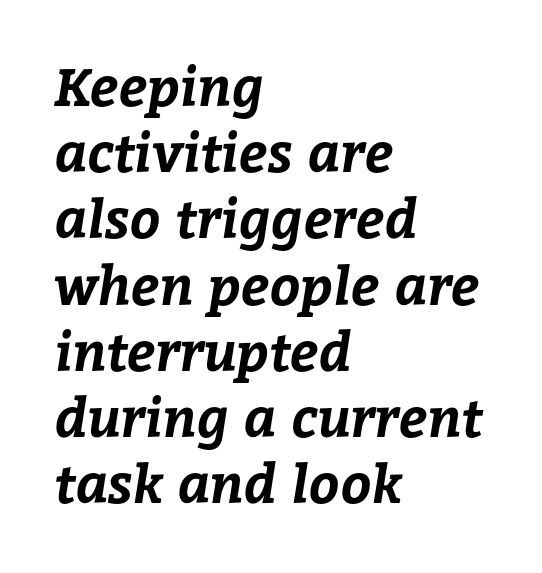
The image shows 53 px bold type; set left-aligned, normal line spacing (1.25x), normal letter spacing, not underlined; low stroke contrast and a medium x-height.
